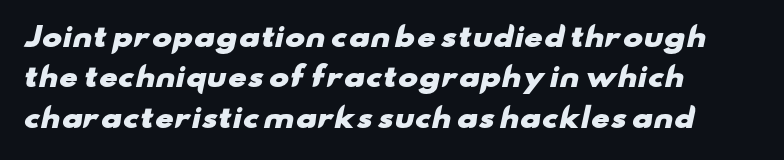
Characters follow at the spacing the type designer built in. The glyphs have the mass of a bold cut. Compared with typical paragraphs, the rows here are spaced about the same. Letters rest on an invisible, unmarked baseline. Short and long lines alike share a common starting point at left.
